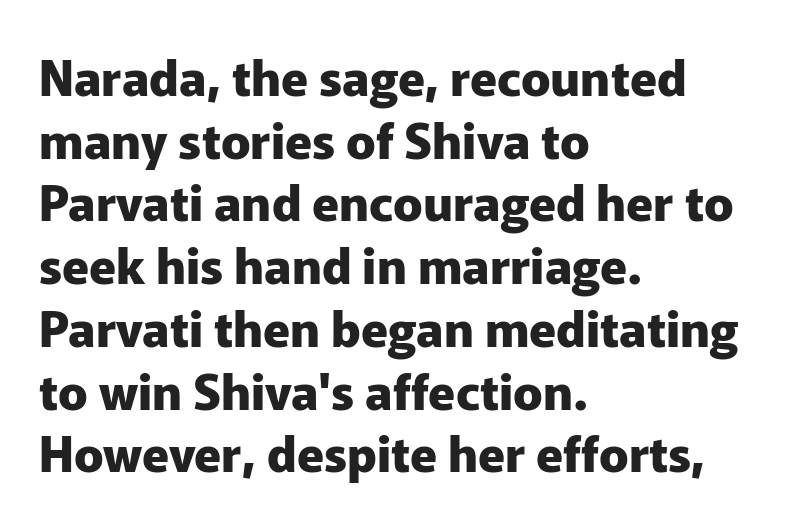
Type style note: lacks serifs. One-word summary of the alignment: left. Quick note: underline off. Thick stems and heavy bowls — unmistakably bold. Looks like regular typesetting: each glyph gets only the width it needs. The specimen reads as upright at a glance.
